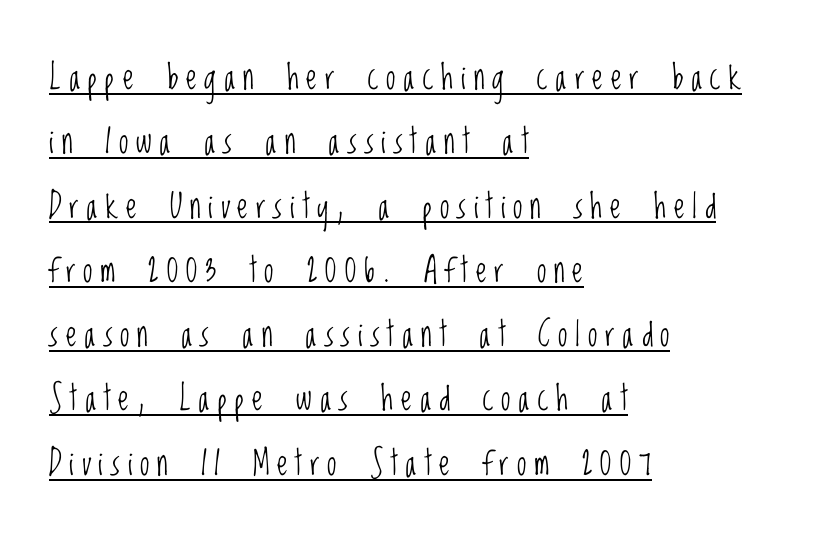
{"serif": "no", "italic": "no", "bold": "no", "weight": "light", "width": "condensed", "stroke_contrast": "low", "x_height": "large", "monospaced": "no", "underline": "yes", "align": "left", "line_spacing_ratio": 1.89, "letter_spacing": "wide", "letter_spacing_em": 0.23, "glyph_px": 34}
